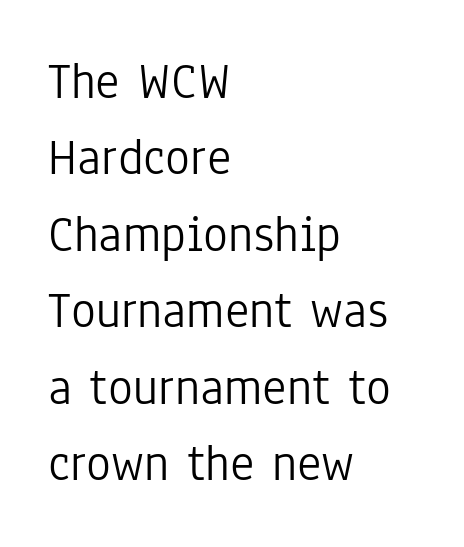
The image shows 52 px light, condensed sans-serif type, upright; set left-aligned, normal line spacing (1.47x), normal letter spacing, not underlined; low stroke contrast and a medium x-height.
